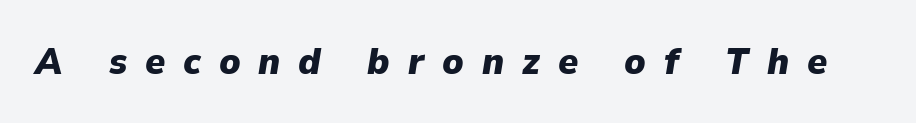
The image shows 38 px heavy type, italic (leaning right); set unusually wide letter spacing (+0.47 em), not underlined; low stroke contrast and a medium x-height.
